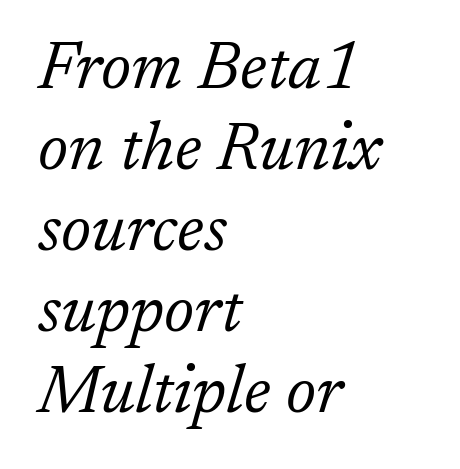
Q: Is the text bold? A: No.
Q: Is the text italic (slanted)? A: Yes, it leans right by about 17 degrees.
Q: Is the typeface a serif or a sans-serif typeface? A: Serif.
Q: Is the text underlined? A: No.
Q: How is the paragraph aligned? A: Left-aligned.
Q: Is the spacing between letters normal or unusually wide? A: Normal.
Q: Width (condensed, normal, or wide)? A: Normal.
Q: Stroke contrast? A: Low.
Q: x-height? A: Medium.
Q: Monospaced? A: No.
